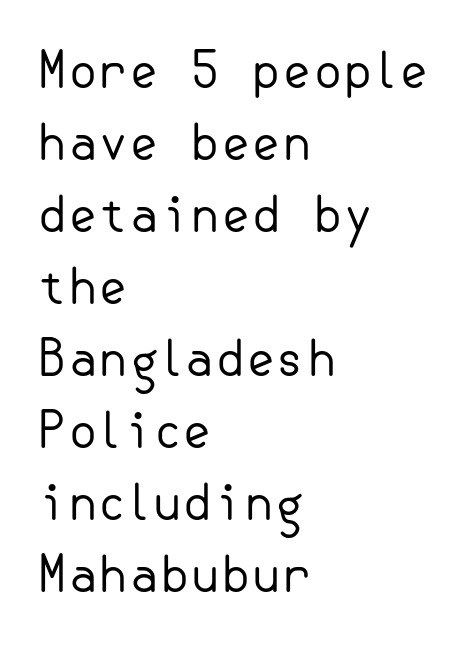
{"serif": "no", "italic": "no", "bold": "no", "weight": "regular", "width": "normal", "stroke_contrast": "low", "x_height": "small", "underline": "no", "align": "left", "line_spacing": "normal", "line_spacing_ratio": 1.47, "letter_spacing": "normal", "letter_spacing_em": 0.0, "glyph_px": 49}
